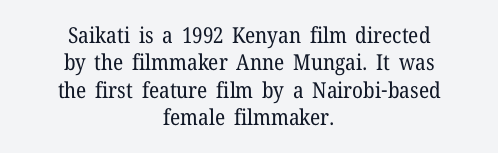
The image shows 22 px text type, upright; set centered, line spacing 1.24x, normal letter spacing, not underlined.
